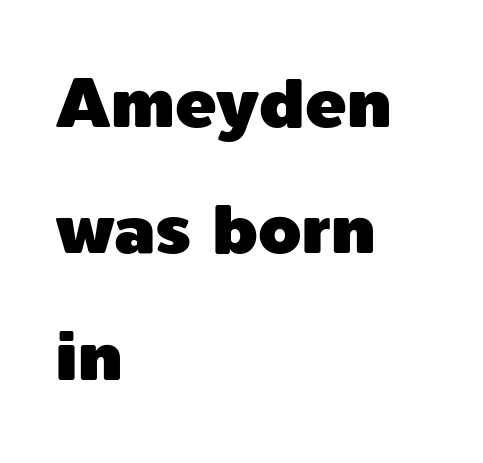
The image shows 69 px sans-serif type, upright; set left-aligned, line spacing 1.83x, normal letter spacing, not underlined; a medium x-height.
